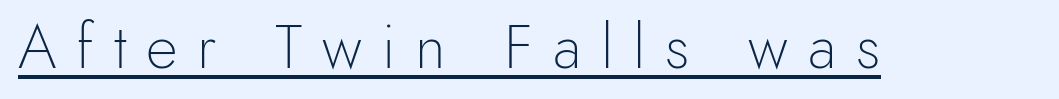
The image shows 62 px light sans-serif type, upright; set unusually wide letter spacing (+0.32 em), underlined; a small x-height.
